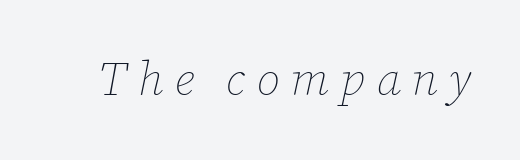
{"italic": "yes", "lean": "right", "slant_degrees": 12, "bold": "no", "weight": "thin", "width": "normal", "stroke_contrast": "low", "x_height": "medium", "monospaced": "no", "underline": "no", "letter_spacing": "wide", "letter_spacing_em": 0.23, "glyph_px": 47}
